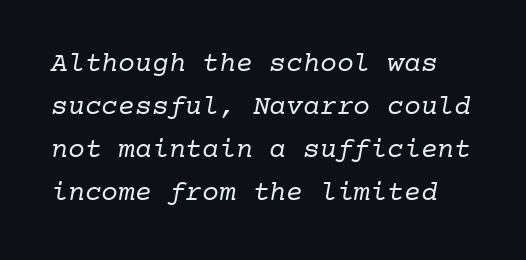
{"serif": "yes", "bold": "no", "weight": "regular", "width": "normal", "stroke_contrast": "low", "x_height": "medium", "monospaced": "yes", "underline": "no", "line_spacing": "normal", "line_spacing_ratio": 1.53, "letter_spacing": "normal", "letter_spacing_em": 0.0, "glyph_px": 28}
